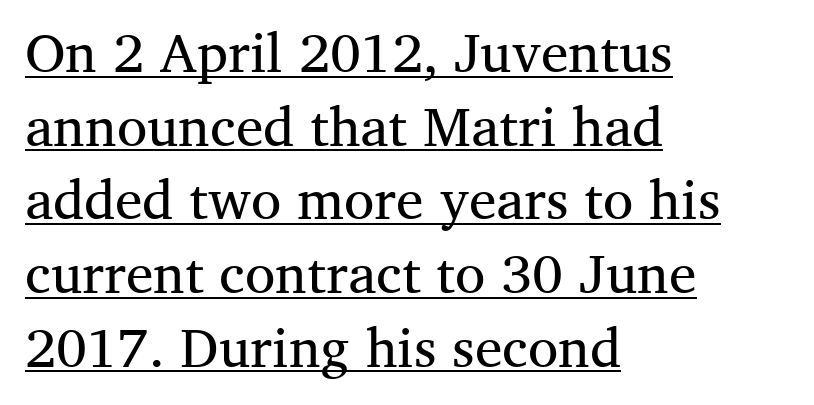
{"serif": "yes", "italic": "no", "bold": "no", "weight": "regular", "width": "normal", "stroke_contrast": "medium", "x_height": "medium", "monospaced": "no", "underline": "yes", "align": "left", "line_spacing": "normal", "line_spacing_ratio": 1.34, "letter_spacing": "normal", "letter_spacing_em": 0.0, "glyph_px": 55}
